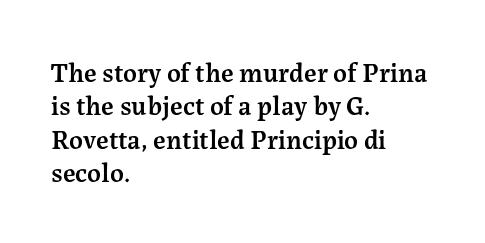
Moderately thickened strokes mark this as semibold type. A clean baseline with only descenders dipping below it. Line starts are locked; line ends wander. Honestly, the letter spacing is just normal — you wouldn't notice it. Italic? Not at all — the glyphs are vertical.
